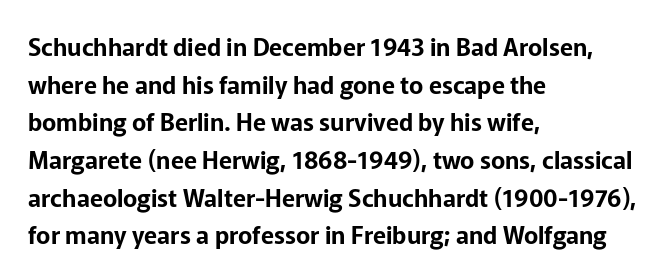
Students, observe: this is what conventionally led text looks like. When letters stand straight like this, we call the style roman or upright. Horizontally, the lines are justified to the leading edge only. The type is set solid horizontally, with unmodified tracking. The baseline area is clear.
